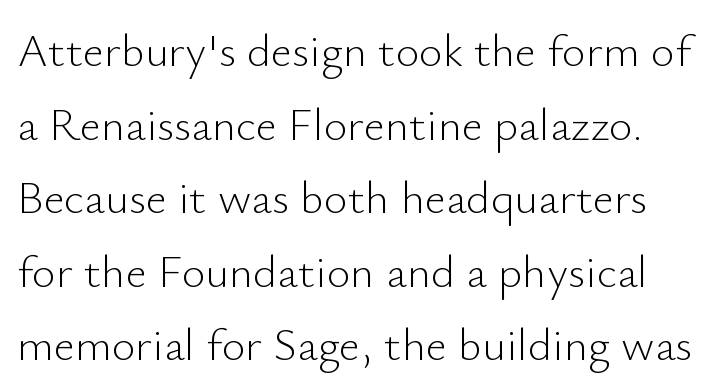
Q: Is the text bold? A: No.
Q: Is the text italic (slanted)? A: No, it is upright.
Q: Is the typeface a serif or a sans-serif typeface? A: Sans-serif.
Q: Is the text underlined? A: No.
Q: Is the spacing between letters normal or unusually wide? A: Normal.
Q: Is the spacing between lines tight, normal or loose? A: Normal.
Q: Width (condensed, normal, or wide)? A: Normal.
Q: Stroke contrast? A: Low.
Q: x-height? A: Small.
Q: Monospaced? A: No.
